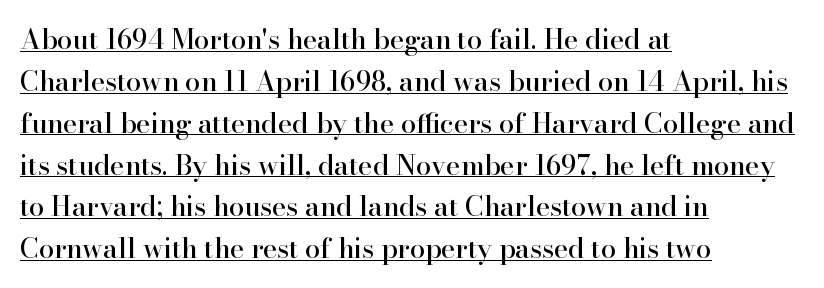
The image shows 27 px text type, upright; set left-aligned, normal line spacing (1.55x), normal letter spacing, underlined.
